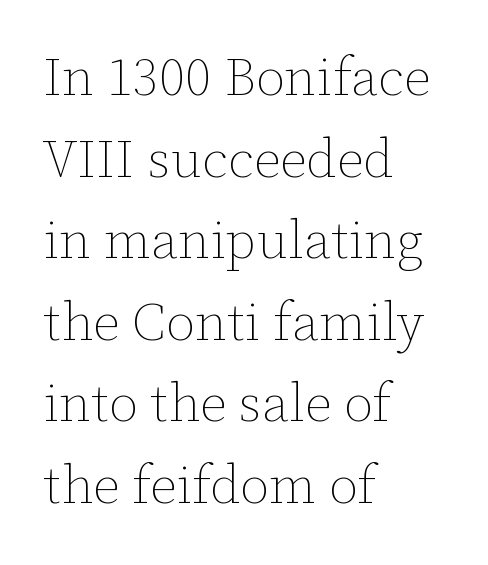
{"italic": "no", "bold": "no", "weight": "thin", "width": "normal", "stroke_contrast": "low", "x_height": "medium", "monospaced": "no", "underline": "no", "align": "left", "line_spacing": "normal", "line_spacing_ratio": 1.54, "letter_spacing": "normal", "letter_spacing_em": 0.0, "glyph_px": 53}
